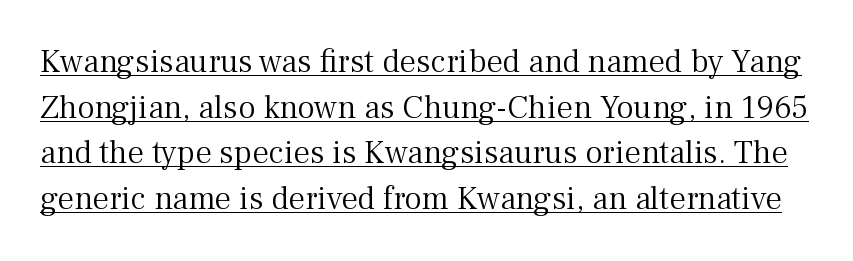
The designer went with a serif here, giving each stem small feet. Do the characters align in a grid? No, the font is proportional. These characters rest on top of a visible drawn line. Is the letter spacing exaggerated? No — it looks like the ordinary default. Students, observe: this is what conventionally led text looks like.
